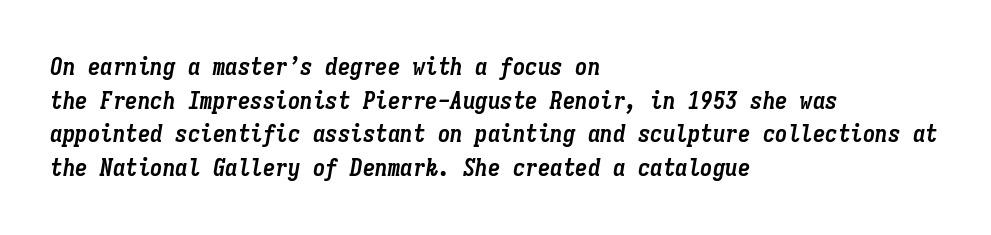
{"italic": "yes", "lean": "right", "slant_degrees": 9, "bold": "yes", "underline": "no", "align": "left", "line_spacing": "normal", "line_spacing_ratio": 1.35, "letter_spacing": "normal", "letter_spacing_em": 0.0, "glyph_px": 25}
